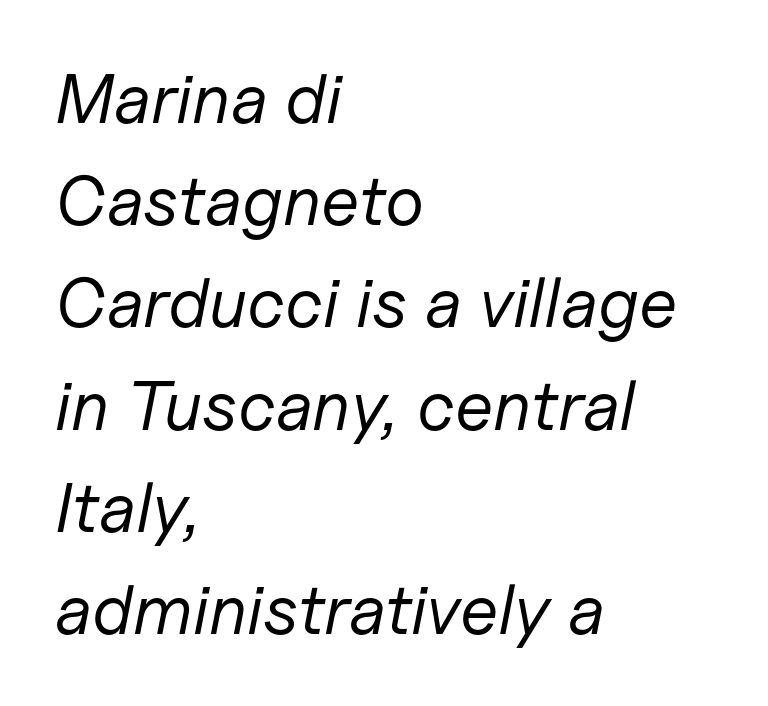
Q: Is the text bold? A: No.
Q: Is the text italic (slanted)? A: Yes, it leans right by about 11 degrees.
Q: Is the text underlined? A: No.
Q: How is the paragraph aligned? A: Left-aligned.
Q: Is the spacing between letters normal or unusually wide? A: Normal.
Q: Is the spacing between lines tight, normal or loose? A: Normal.
Q: Width (condensed, normal, or wide)? A: Normal.
Q: Stroke contrast? A: Low.
Q: x-height? A: Medium.
Q: Monospaced? A: No.
